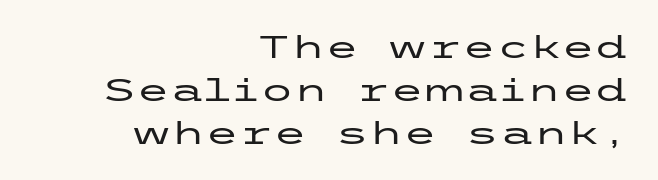
The characters display no serif detailing; their extremities are plain. The space directly below the letters is spotless. The type sits square on the baseline with zero lean. Is there much room between lines? A standard amount, neither cramped nor airy. A student would call this right alignment; a typographer would say flush right, rag left. Spacing between characters is what you'd get straight out of the box.
